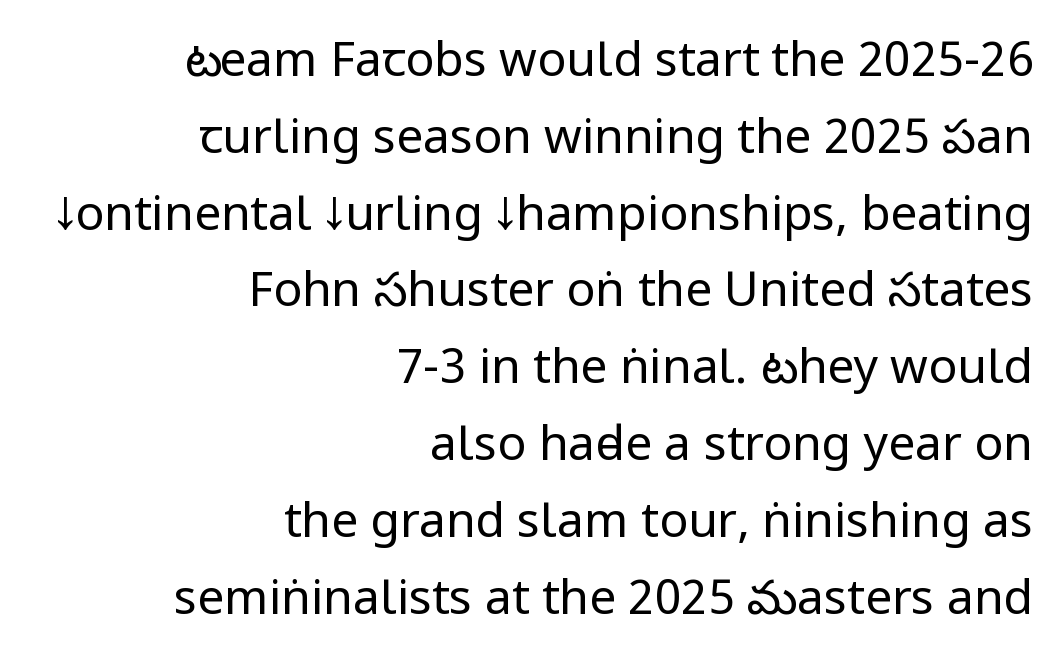
The image shows 48 px regular-weight, condensed sans-serif type, upright; set right-aligned, normal line spacing (1.6x), normal letter spacing, not underlined; low stroke contrast and a large x-height.
